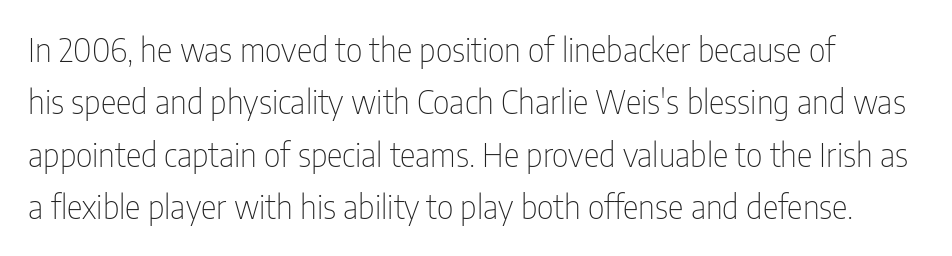
Glyph-to-glyph distance matches everyday printed text. Quick note: not italic, upright. How would I describe the line gaps? Plain and ordinary. Bare-footed words on every line.
